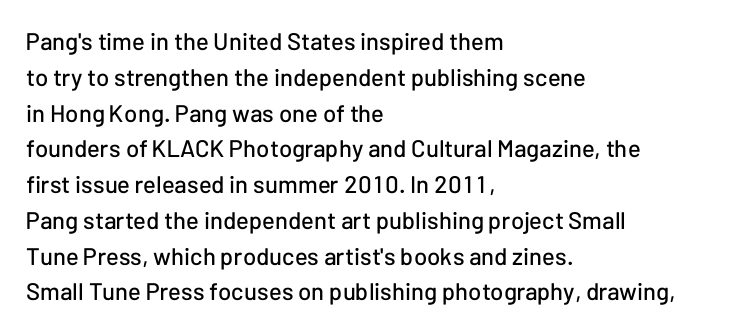
Q: Is the text italic (slanted)? A: No, it is upright.
Q: Is the text underlined? A: No.
Q: How is the paragraph aligned? A: Left-aligned.
Q: Is the spacing between letters normal or unusually wide? A: Normal.
Q: Is the spacing between lines tight, normal or loose? A: Normal.
